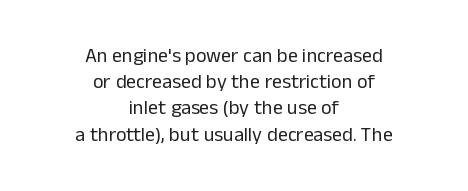
The image shows 20 px text type, upright; set centered, normal line spacing (1.31x), normal letter spacing, not underlined.
